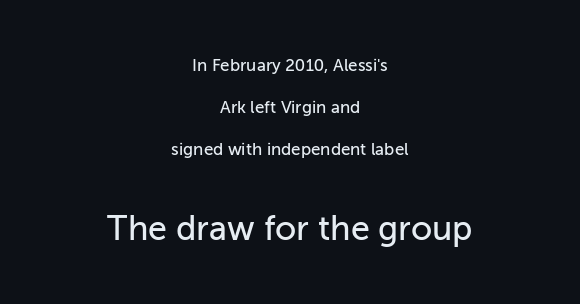
Q: Is the text italic (slanted)? A: No, it is upright.
Q: Is the typeface a serif or a sans-serif typeface? A: Sans-serif.
Q: Is the text underlined? A: No.
Q: How is the paragraph aligned? A: Centered.
Q: Is the spacing between letters normal or unusually wide? A: Normal.
Q: Is the spacing between lines tight, normal or loose? A: Loose.
Q: Which block of text is set in a larger size, the first (top) or the second (bottom)? A: The second (bottom) one.
Q: Width (condensed, normal, or wide)? A: Normal.
Q: Stroke contrast? A: Low.
Q: x-height? A: Medium.
Q: Monospaced? A: No.
